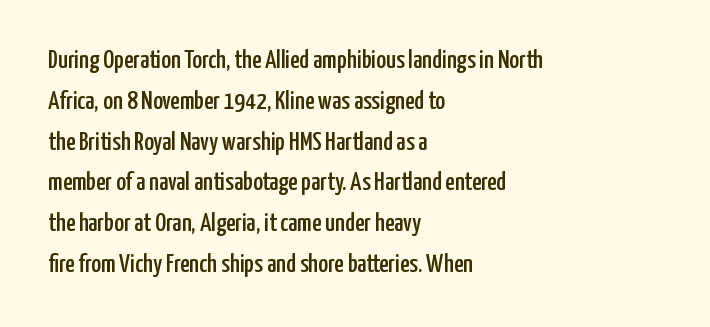
{"italic": "no", "underline": "no", "align": "left", "line_spacing": "normal", "line_spacing_ratio": 1.57, "letter_spacing": "normal", "letter_spacing_em": 0.0, "glyph_px": 26}
